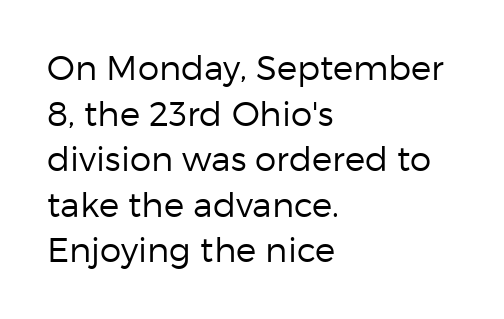
{"serif": "no", "italic": "no", "bold": "no", "weight": "regular", "width": "normal", "stroke_contrast": "low", "x_height": "medium", "monospaced": "no", "underline": "no", "align": "left", "line_spacing": "normal", "line_spacing_ratio": 1.34, "letter_spacing": "normal", "letter_spacing_em": 0.0, "glyph_px": 34}
